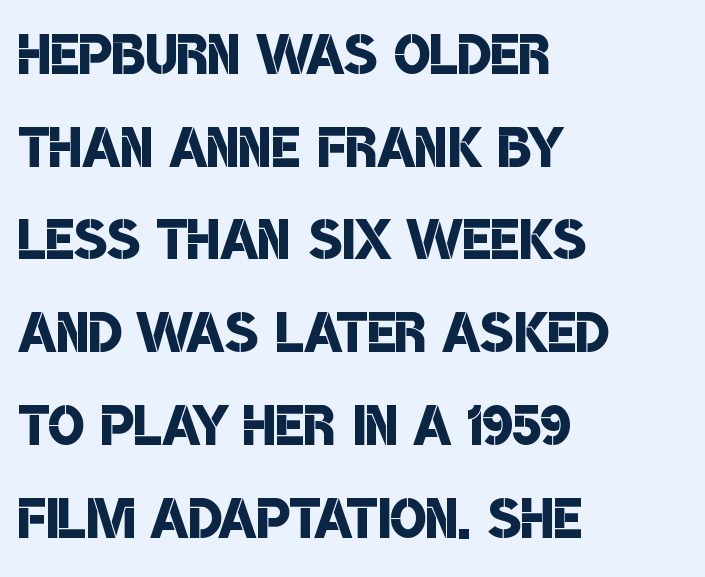
Q: Is the text bold? A: Semi-bold.
Q: Is the typeface a serif or a sans-serif typeface? A: Sans-serif.
Q: Is the text underlined? A: No.
Q: How is the paragraph aligned? A: Left-aligned.
Q: Is the spacing between letters normal or unusually wide? A: Normal.
Q: Width (condensed, normal, or wide)? A: Condensed.
Q: Stroke contrast? A: Low.
Q: x-height? A: Large.
Q: Monospaced? A: No.
